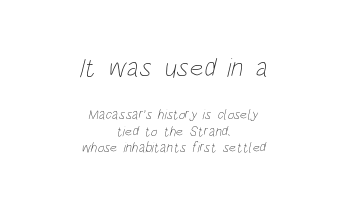
{"bold": "no", "underline": "no", "align": "center", "line_spacing_ratio": 1.18, "letter_spacing": "normal", "letter_spacing_em": 0.0, "larger_block": "first", "size_ratio": 1.93, "glyph_px": 27}
